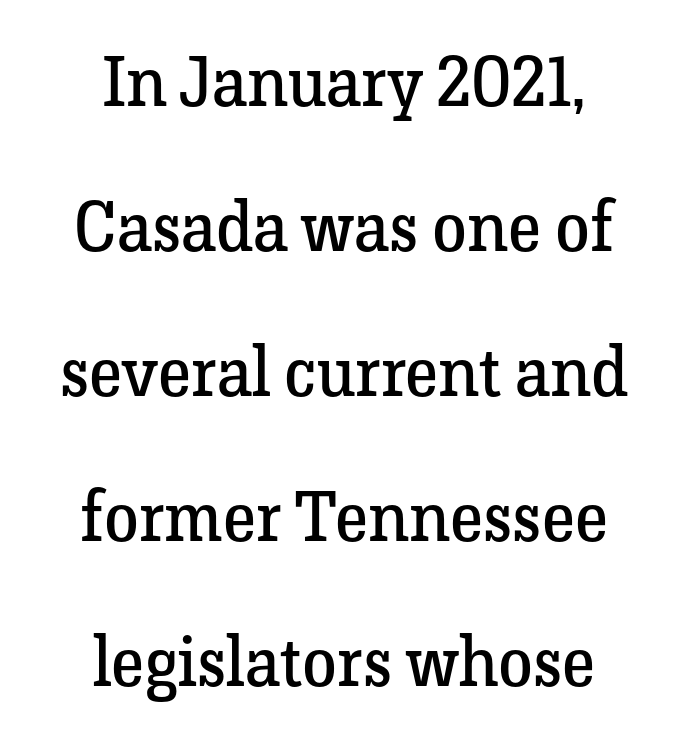
The image shows 70 px regular-weight serif type, upright; set centered, loose line spacing (2.07x), normal letter spacing, not underlined; low stroke contrast and a medium x-height.
